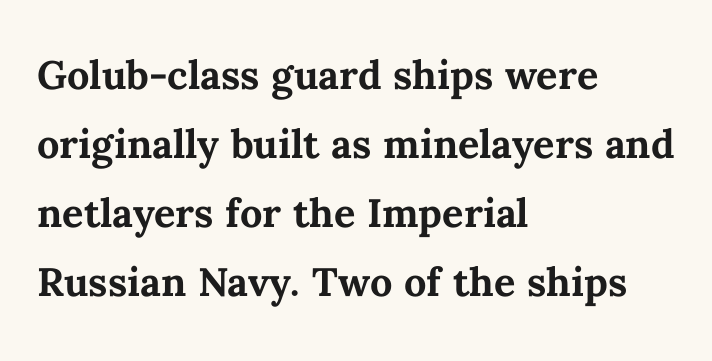
The image shows 53 px semibold type, upright; set left-aligned, normal line spacing (1.3x), normal letter spacing, not underlined; medium stroke contrast and a medium x-height.
